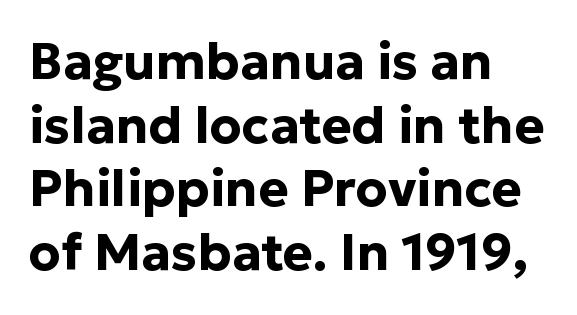
The image shows 51 px bold sans-serif type, upright; set left-aligned, normal line spacing (1.25x), normal letter spacing, not underlined; low stroke contrast and a medium x-height.
